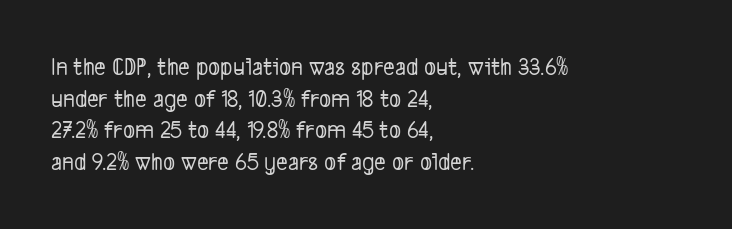
The ragged edge is on the right, which tells us the setting is flush left. Bare-footed words on every line. Regarding leading, the lines here are spaced in the standard way. Honestly, the letter spacing is just normal — you wouldn't notice it.
